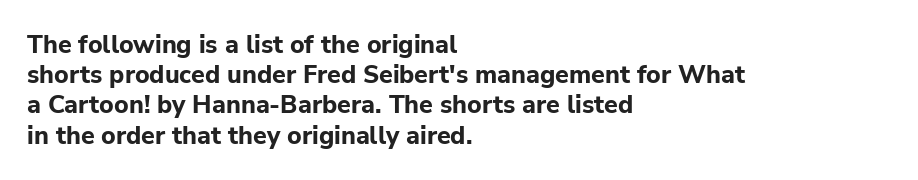
The image shows 25 px bold type, upright; set left-aligned, line spacing 1.21x, normal letter spacing, not underlined.
